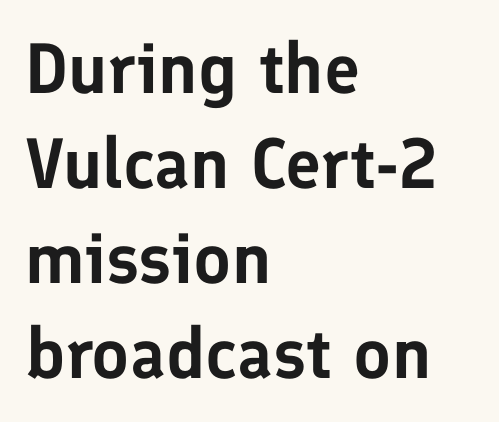
Q: Is the text italic (slanted)? A: No, it is upright.
Q: Is the typeface a serif or a sans-serif typeface? A: Sans-serif.
Q: Is the text underlined? A: No.
Q: How is the paragraph aligned? A: Left-aligned.
Q: Is the spacing between letters normal or unusually wide? A: Normal.
Q: Is the spacing between lines tight, normal or loose? A: Normal.
Q: Width (condensed, normal, or wide)? A: Normal.
Q: Stroke contrast? A: Low.
Q: x-height? A: Medium.
Q: Monospaced? A: No.
